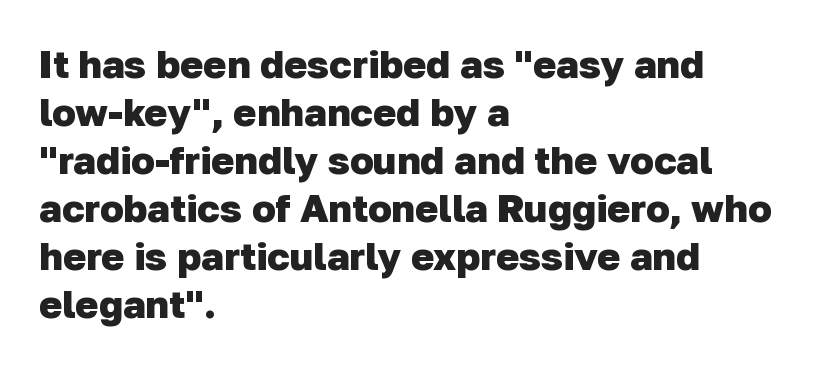
{"serif": "no", "bold": "yes", "weight": "heavy", "width": "normal", "stroke_contrast": "low", "x_height": "medium", "monospaced": "no", "underline": "no", "align": "left", "line_spacing_ratio": 1.23, "letter_spacing": "normal", "letter_spacing_em": 0.0, "glyph_px": 39}
